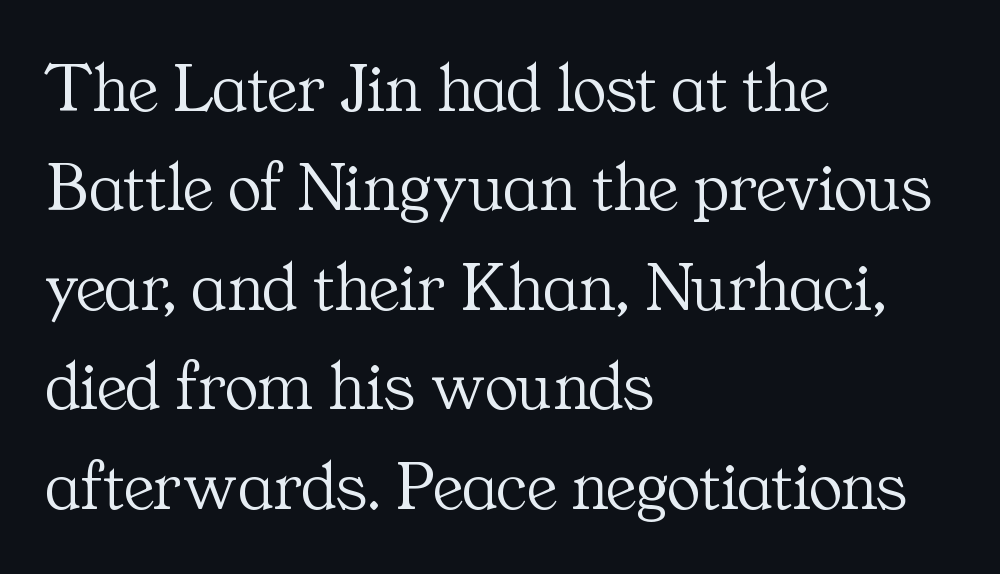
Q: Is the text bold? A: No.
Q: Is the text italic (slanted)? A: No, it is upright.
Q: Is the typeface a serif or a sans-serif typeface? A: Serif.
Q: Is the text underlined? A: No.
Q: How is the paragraph aligned? A: Left-aligned.
Q: Is the spacing between letters normal or unusually wide? A: Normal.
Q: Is the spacing between lines tight, normal or loose? A: Normal.
Q: Width (condensed, normal, or wide)? A: Normal.
Q: Stroke contrast? A: Medium.
Q: x-height? A: Medium.
Q: Monospaced? A: No.
